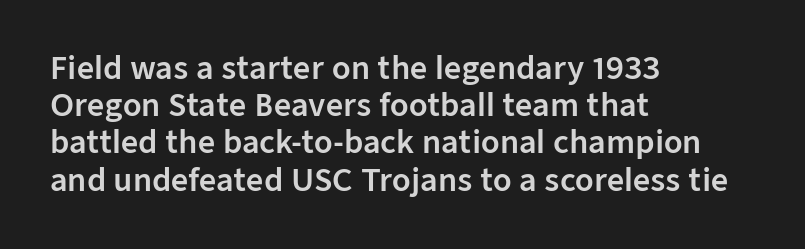
Q: Is the text italic (slanted)? A: No, it is upright.
Q: Is the typeface a serif or a sans-serif typeface? A: Sans-serif.
Q: Is the text underlined? A: No.
Q: How is the paragraph aligned? A: Left-aligned.
Q: Is the spacing between letters normal or unusually wide? A: Normal.
Q: Width (condensed, normal, or wide)? A: Normal.
Q: Stroke contrast? A: Low.
Q: x-height? A: Medium.
Q: Monospaced? A: No.
